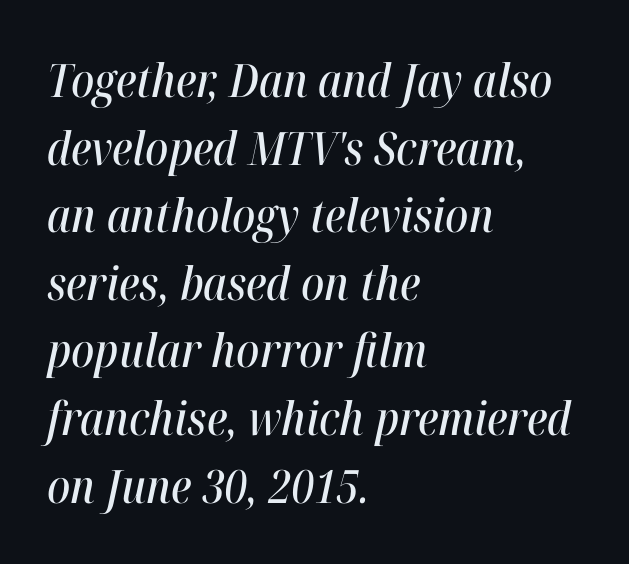
Q: Is the text italic (slanted)? A: Yes, it leans right by about 12 degrees.
Q: Is the text underlined? A: No.
Q: How is the paragraph aligned? A: Left-aligned.
Q: Is the spacing between letters normal or unusually wide? A: Normal.
Q: Is the spacing between lines tight, normal or loose? A: Normal.
Q: Width (condensed, normal, or wide)? A: Condensed.
Q: Stroke contrast? A: High.
Q: x-height? A: Medium.
Q: Monospaced? A: No.
